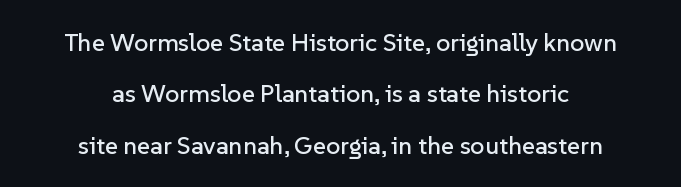
The image shows 25 px text type, upright; set centered, loose line spacing (2.06x), normal letter spacing, not underlined.
